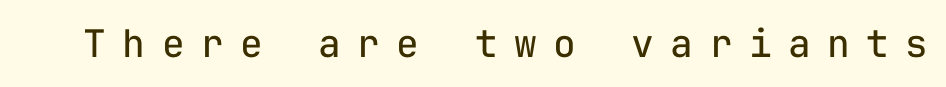
Q: Is the text bold? A: No.
Q: Is the text italic (slanted)? A: No, it is upright.
Q: Is the typeface a serif or a sans-serif typeface? A: Sans-serif.
Q: Is the text underlined? A: No.
Q: Is the spacing between letters normal or unusually wide? A: Unusually wide.
Q: Width (condensed, normal, or wide)? A: Normal.
Q: Stroke contrast? A: Low.
Q: x-height? A: Medium.
Q: Monospaced? A: Yes.
